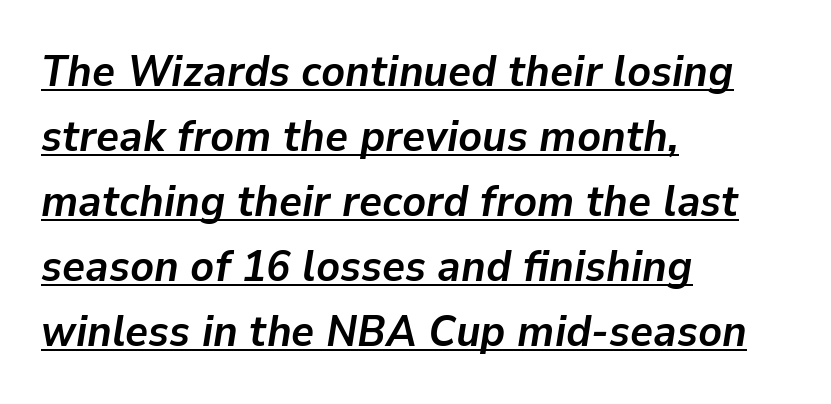
The image shows 44 px semibold type, italic (leaning right); set left-aligned, normal line spacing (1.48x), normal letter spacing, underlined; low stroke contrast and a medium x-height.
